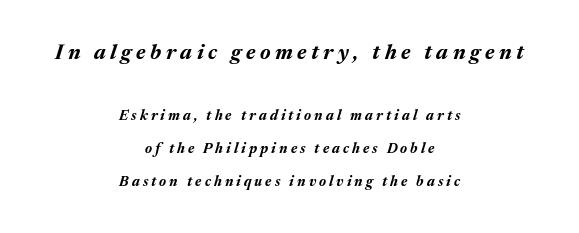
Q: Is the text bold? A: Yes.
Q: Is the text italic (slanted)? A: Yes, it leans right by about 17 degrees.
Q: Is the text underlined? A: No.
Q: How is the paragraph aligned? A: Centered.
Q: Is the spacing between letters normal or unusually wide? A: Unusually wide.
Q: Is the spacing between lines tight, normal or loose? A: Loose.
Q: Which block of text is set in a larger size, the first (top) or the second (bottom)? A: The first (top) one.
